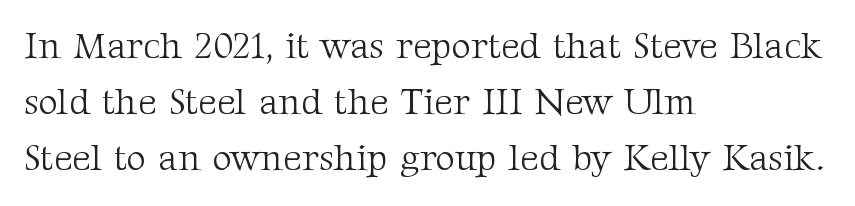
Q: Is the text bold? A: No.
Q: Is the text italic (slanted)? A: No, it is upright.
Q: Is the typeface a serif or a sans-serif typeface? A: Serif.
Q: Is the text underlined? A: No.
Q: How is the paragraph aligned? A: Left-aligned.
Q: Is the spacing between letters normal or unusually wide? A: Normal.
Q: Is the spacing between lines tight, normal or loose? A: Normal.
Q: Width (condensed, normal, or wide)? A: Normal.
Q: Stroke contrast? A: Medium.
Q: x-height? A: Medium.
Q: Monospaced? A: No.
